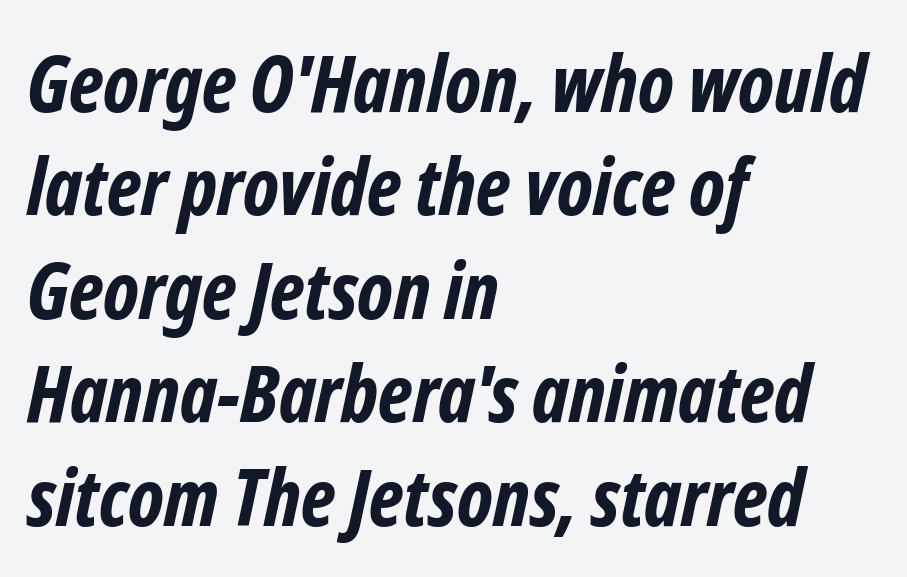
{"serif": "no", "bold": "yes", "weight": "bold", "width": "condensed", "stroke_contrast": "low", "x_height": "medium", "monospaced": "no", "underline": "no", "align": "left", "line_spacing": "normal", "line_spacing_ratio": 1.31, "letter_spacing": "normal", "letter_spacing_em": 0.0, "glyph_px": 79}
